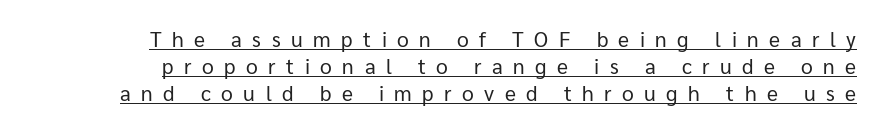
Q: Is the text bold? A: No.
Q: Is the text italic (slanted)? A: No, it is upright.
Q: Is the text underlined? A: Yes.
Q: How is the paragraph aligned? A: Right-aligned.
Q: Is the spacing between letters normal or unusually wide? A: Unusually wide.
Q: Is the spacing between lines tight, normal or loose? A: Normal.
